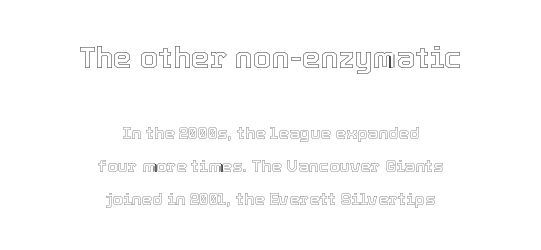
A student would notice the top passage is typeset larger than what follows. The string is rendered with underlining switched off. Each letter keeps its own natural width here, so spacing adapts to shape. The space between consecutive lines is lavish. Which margin do the lines hug? Neither — every line sits in the middle. This sample uses an upright cut, with every glyph sitting square on the baseline.
